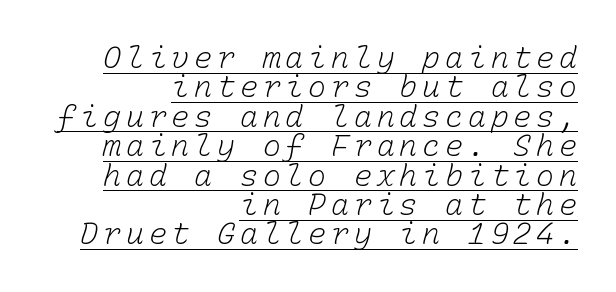
No chunkiness to these letters — they're not bold. The rendering uses typewriter-style spacing with identical character cells. This rendering features underlined lettering. Quick note: interline space is minimal. Line ends are locked; line starts wander.
